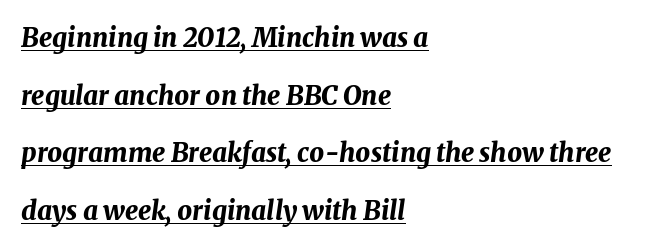
{"italic": "yes", "lean": "right", "slant_degrees": 8, "bold": "yes", "underline": "yes", "align": "left", "line_spacing": "loose", "line_spacing_ratio": 2.22, "letter_spacing": "normal", "letter_spacing_em": 0.0, "glyph_px": 26}
